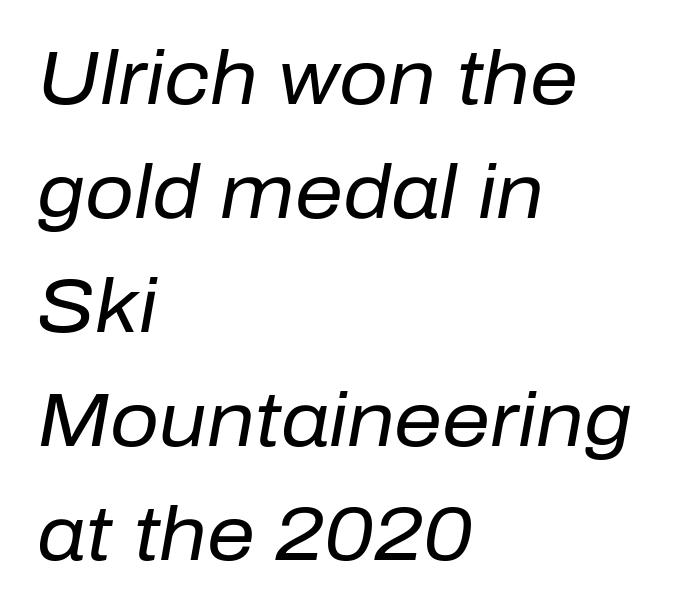
Q: Is the text bold? A: No.
Q: Is the text italic (slanted)? A: Yes, it leans right by about 10 degrees.
Q: Is the text underlined? A: No.
Q: How is the paragraph aligned? A: Left-aligned.
Q: Is the spacing between letters normal or unusually wide? A: Normal.
Q: Is the spacing between lines tight, normal or loose? A: Normal.
Q: Width (condensed, normal, or wide)? A: Normal.
Q: Stroke contrast? A: Low.
Q: x-height? A: Medium.
Q: Monospaced? A: No.
